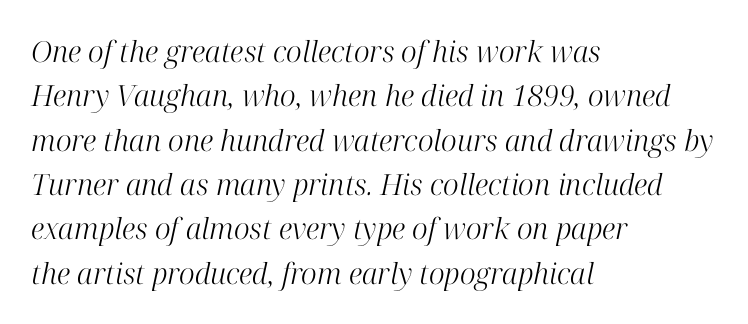
Leftover space on each line is placed entirely after the last word. Notice how the stems are inclined rather than vertical — that's the hallmark of italics. Stems and bowls with no extra thickness — not bold. The rendering uses natural spacing where letterforms have individual widths. Look at the bottom of the vertical strokes: they flare into serifs here.
